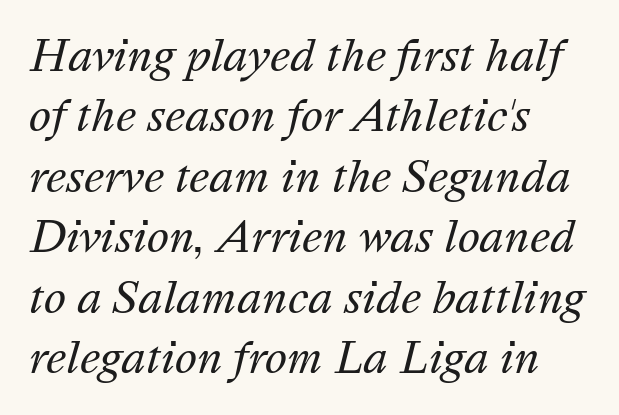
The image shows 42 px regular-weight type, italic (leaning right); set left-aligned, normal line spacing (1.44x), normal letter spacing, not underlined; medium stroke contrast and a medium x-height.
